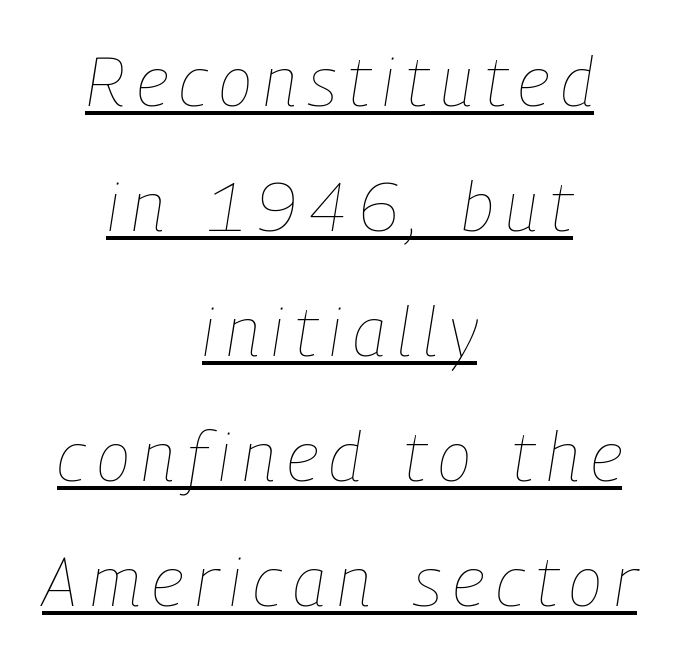
The glyphs look as if they've been sheared to an angle. Think standard paragraph weight, or any step lighter than that. Honestly, the underline is the first thing you notice here. Proportional: the letters do not fall into vertical columns. Compared with a flush-left layout, this one balances lines on the center instead.
